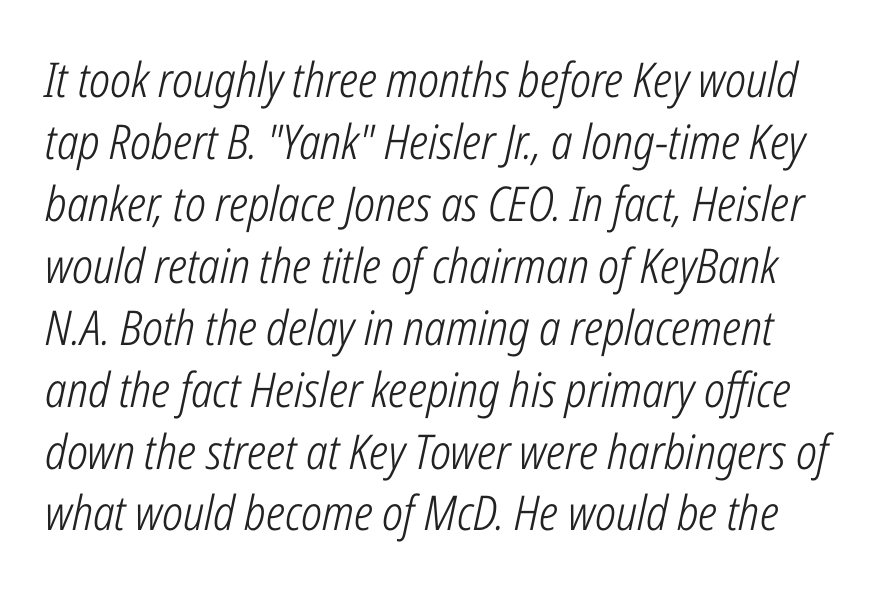
The image shows 48 px light, condensed type, italic (leaning right); set normal line spacing (1.29x), normal letter spacing, not underlined; low stroke contrast and a medium x-height.
